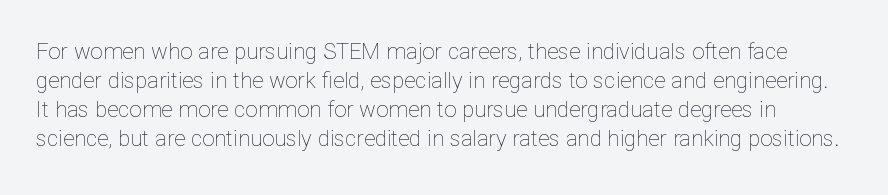
Q: Is the text bold? A: No.
Q: Is the text italic (slanted)? A: No, it is upright.
Q: Is the text underlined? A: No.
Q: Is the spacing between letters normal or unusually wide? A: Normal.
Q: Is the spacing between lines tight, normal or loose? A: Normal.
